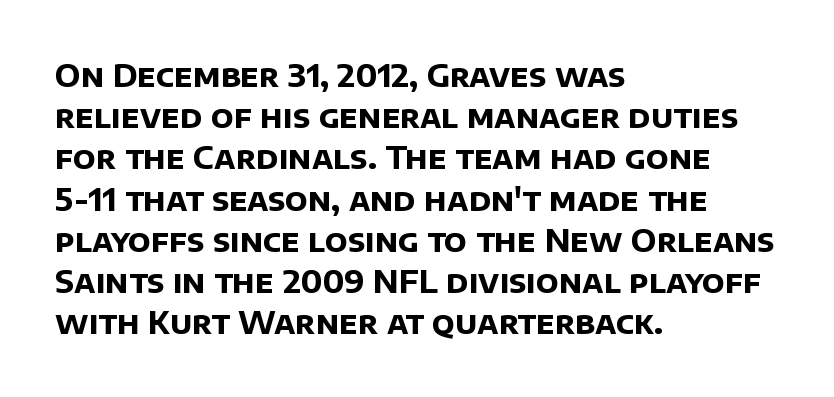
Tracking here is standard; glyphs follow each other at the usual distance. Check under the words: just untouched page. Vertically, the passage feels balanced, rows spaced as you'd expect. The passage shown is typeset with a sans-serif family.
